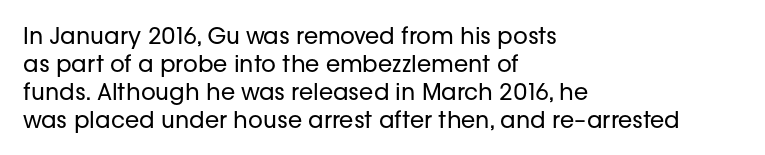
{"italic": "no", "bold": "no", "underline": "no", "align": "left", "line_spacing_ratio": 1.22, "letter_spacing": "normal", "letter_spacing_em": 0.0, "glyph_px": 23}
